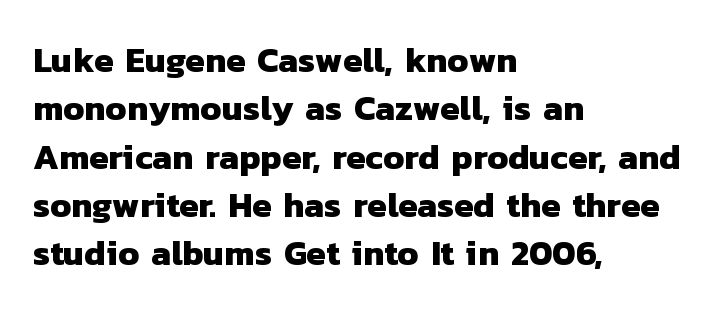
Q: Is the text bold? A: Yes.
Q: Is the typeface a serif or a sans-serif typeface? A: Sans-serif.
Q: Is the text underlined? A: No.
Q: How is the paragraph aligned? A: Left-aligned.
Q: Is the spacing between letters normal or unusually wide? A: Normal.
Q: Is the spacing between lines tight, normal or loose? A: Normal.
Q: Width (condensed, normal, or wide)? A: Normal.
Q: Stroke contrast? A: Low.
Q: x-height? A: Medium.
Q: Monospaced? A: No.
